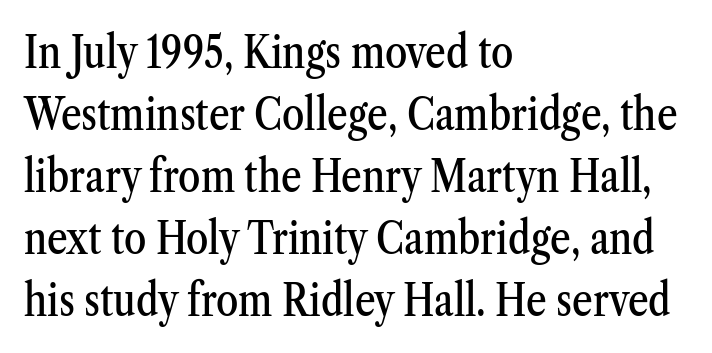
{"serif": "yes", "italic": "no", "width": "condensed", "stroke_contrast": "medium", "x_height": "medium", "monospaced": "no", "underline": "no", "align": "left", "line_spacing": "normal", "line_spacing_ratio": 1.38, "letter_spacing": "normal", "letter_spacing_em": 0.0, "glyph_px": 45}
